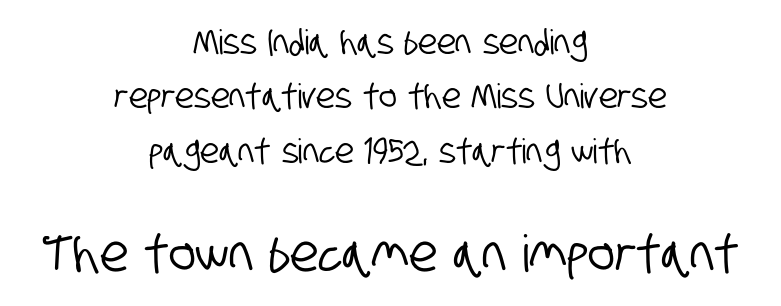
Varying glyph widths throughout — classic text-font behaviour. The text block is weighted toward neither margin, spreading evenly from the middle. Leading matches the norm, producing a regular column. No word sits above an underline. Default kerning and tracking; the words read as compact shapes. Is this a sans? Yes — the strokes have no serifs.
